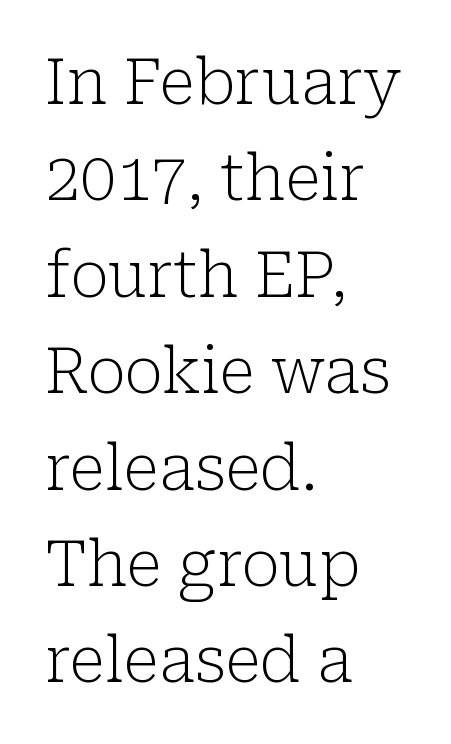
{"serif": "yes", "italic": "no", "bold": "no", "weight": "light", "width": "normal", "stroke_contrast": "low", "x_height": "medium", "monospaced": "no", "underline": "no", "align": "left", "line_spacing": "normal", "line_spacing_ratio": 1.53, "letter_spacing": "normal", "letter_spacing_em": 0.0, "glyph_px": 63}
